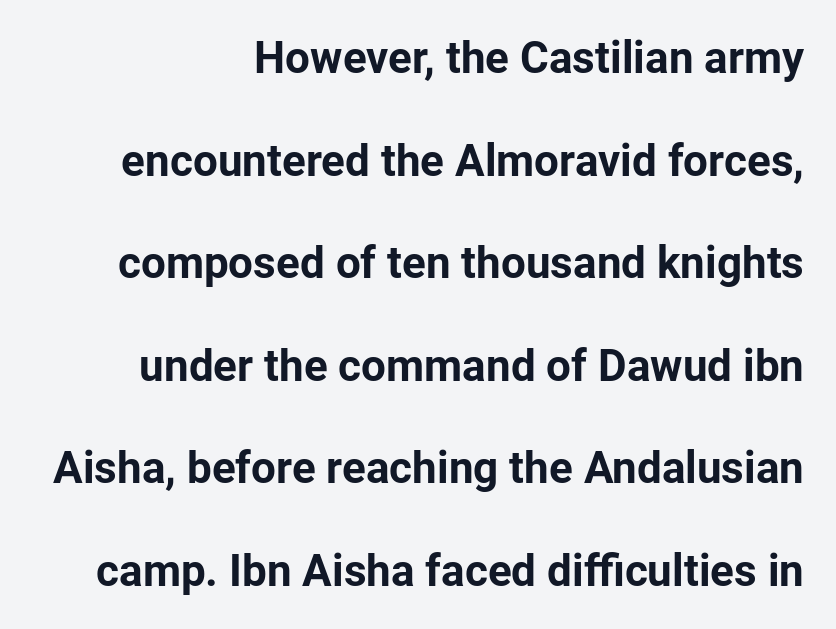
Unlike italic type, these characters show no tilt at all. Does extra space separate the letters? No, they use regular spacing. I'd call this a sans setting — the letters go barefoot. A typesetter would call this proportional, since set widths differ per character. Leading is clearly above the norm, producing a sparse column.
